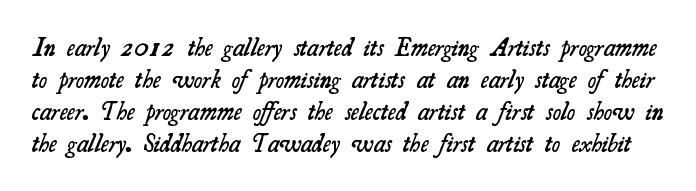
{"bold": "semi", "underline": "no", "line_spacing": "normal", "line_spacing_ratio": 1.28, "letter_spacing": "normal", "letter_spacing_em": 0.0, "glyph_px": 25}
